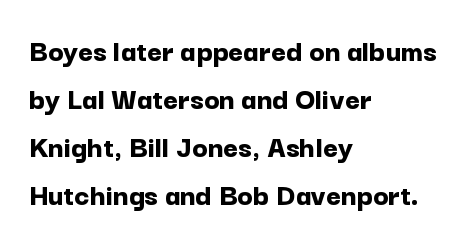
Q: Is the text bold? A: Yes.
Q: Is the text italic (slanted)? A: No, it is upright.
Q: Is the typeface a serif or a sans-serif typeface? A: Sans-serif.
Q: Is the text underlined? A: No.
Q: How is the paragraph aligned? A: Left-aligned.
Q: Is the spacing between letters normal or unusually wide? A: Normal.
Q: Is the spacing between lines tight, normal or loose? A: Normal.
Q: Width (condensed, normal, or wide)? A: Normal.
Q: Stroke contrast? A: Low.
Q: x-height? A: Medium.
Q: Monospaced? A: No.
